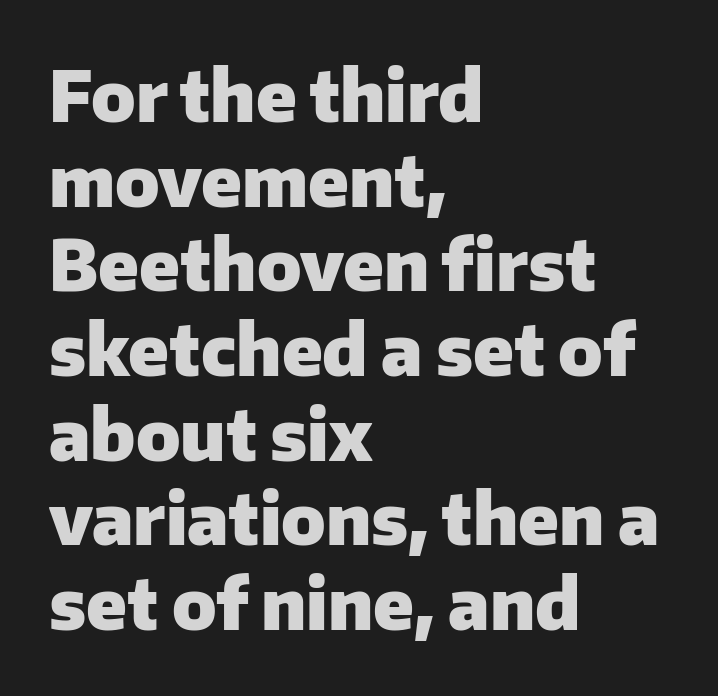
Q: Is the text bold? A: Yes.
Q: Is the text italic (slanted)? A: No, it is upright.
Q: Is the typeface a serif or a sans-serif typeface? A: Sans-serif.
Q: Is the text underlined? A: No.
Q: How is the paragraph aligned? A: Left-aligned.
Q: Is the spacing between letters normal or unusually wide? A: Normal.
Q: Width (condensed, normal, or wide)? A: Normal.
Q: Stroke contrast? A: Low.
Q: x-height? A: Medium.
Q: Monospaced? A: No.
